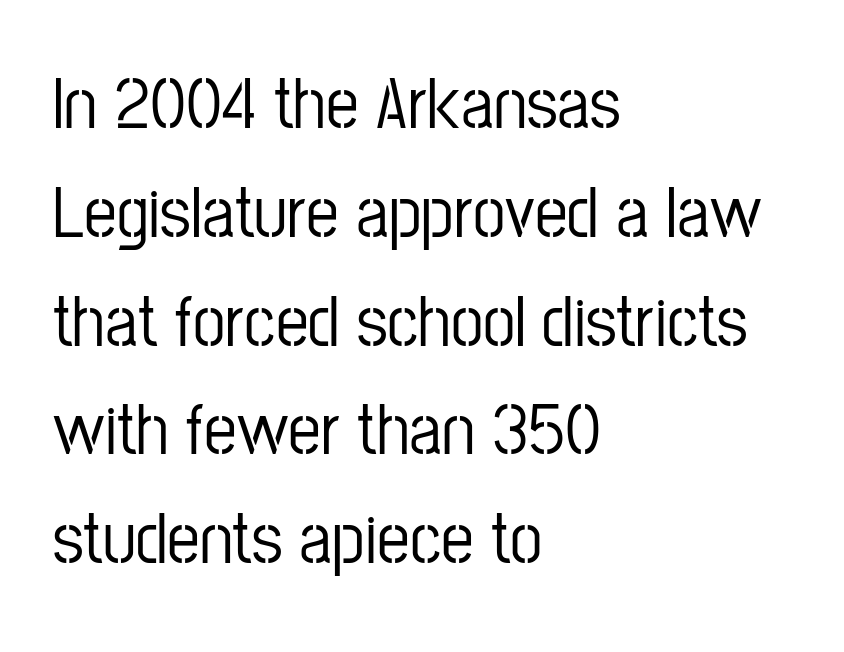
Where is the straight margin? On the left. Note the varied advance widths — an 'i' is clearly narrower than an 'm'. If you drew a line through each stem, it would be perfectly vertical. Grotesque or geometric, the face here clearly has no serifs. Vertical spacing — default.
